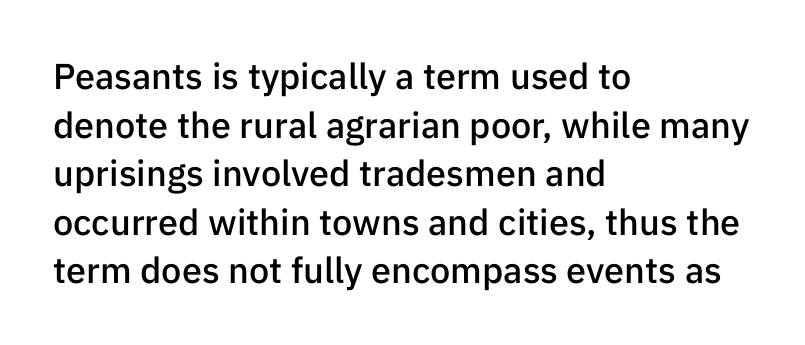
Q: Is the text bold? A: Semi-bold.
Q: Is the text italic (slanted)? A: No, it is upright.
Q: Is the typeface a serif or a sans-serif typeface? A: Sans-serif.
Q: Is the text underlined? A: No.
Q: How is the paragraph aligned? A: Left-aligned.
Q: Is the spacing between letters normal or unusually wide? A: Normal.
Q: Is the spacing between lines tight, normal or loose? A: Normal.
Q: Width (condensed, normal, or wide)? A: Normal.
Q: Stroke contrast? A: Low.
Q: x-height? A: Medium.
Q: Monospaced? A: No.
